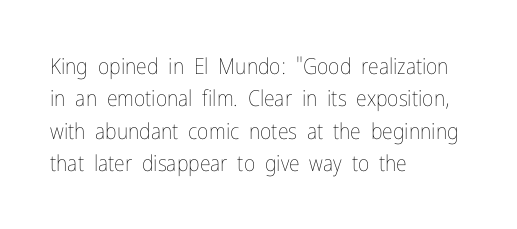
{"italic": "no", "bold": "no", "underline": "no", "align": "left", "line_spacing": "normal", "line_spacing_ratio": 1.47, "letter_spacing": "normal", "letter_spacing_em": 0.0, "glyph_px": 22}
